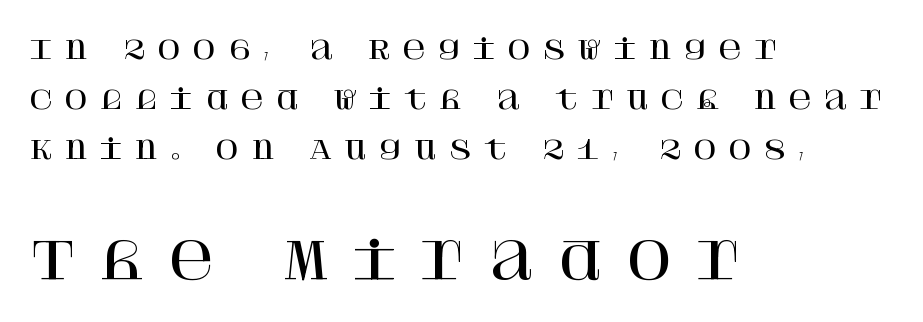
{"serif": "yes", "italic": "no", "width": "normal", "stroke_contrast": "high", "x_height": "large", "underline": "no", "align": "left", "line_spacing": "loose", "line_spacing_ratio": 1.93, "letter_spacing": "wide", "letter_spacing_em": 0.42, "larger_block": "second", "size_ratio": 1.96, "glyph_px": 51}
